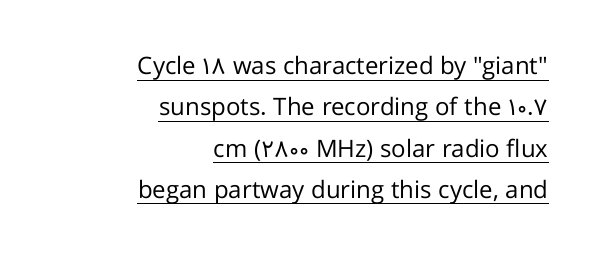
The image shows 24 px text type, upright; set right-aligned, line spacing 1.72x, normal letter spacing, underlined.
